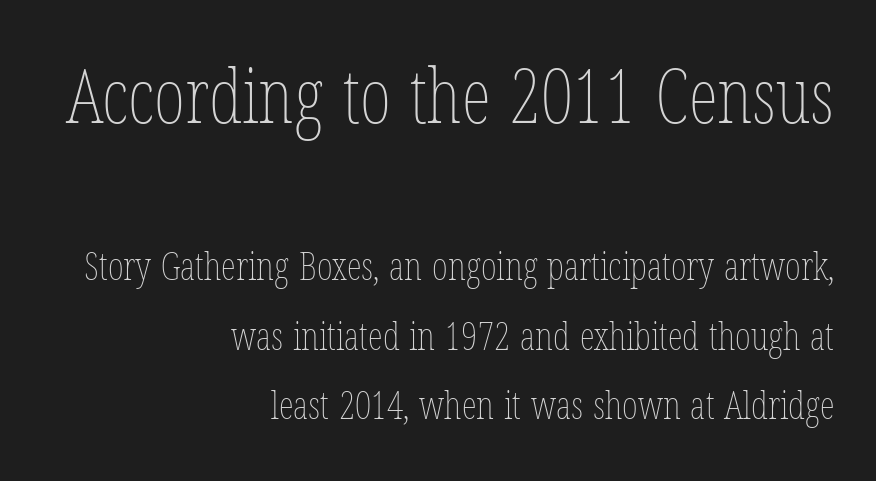
The emphasis by scale lands on block number one, above. Right-aligned paragraph, ragged on the left. Glyph-to-glyph distance matches everyday printed text. A typesetter would call this proportional, since set widths differ per character. Designer's note — italics off, roman on. The letterforms sit at book weight or below.
